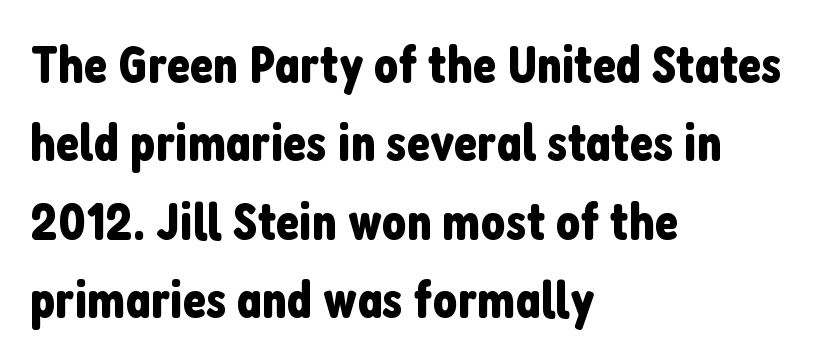
Q: Is the text italic (slanted)? A: No, it is upright.
Q: Is the typeface a serif or a sans-serif typeface? A: Sans-serif.
Q: Is the text underlined? A: No.
Q: How is the paragraph aligned? A: Left-aligned.
Q: Is the spacing between letters normal or unusually wide? A: Normal.
Q: Is the spacing between lines tight, normal or loose? A: Normal.
Q: Width (condensed, normal, or wide)? A: Condensed.
Q: Stroke contrast? A: Low.
Q: x-height? A: Medium.
Q: Monospaced? A: No.
